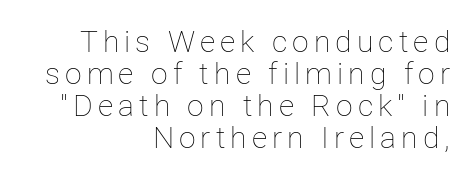
{"italic": "no", "bold": "no", "weight": "thin", "width": "normal", "stroke_contrast": "low", "x_height": "medium", "monospaced": "no", "underline": "no", "align": "right", "line_spacing": "tight", "line_spacing_ratio": 1.07, "glyph_px": 30}
